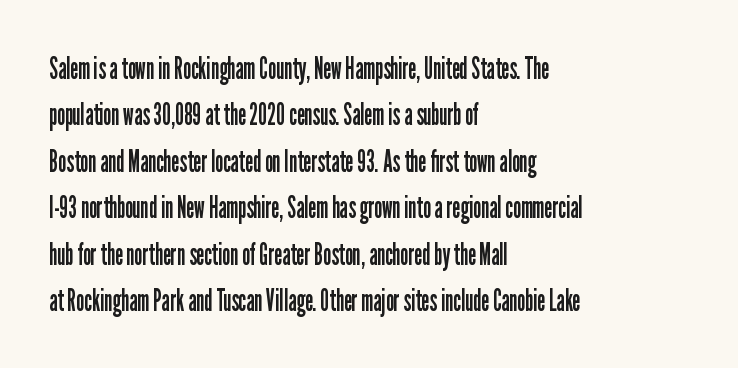
Q: Is the text bold? A: No.
Q: Is the text italic (slanted)? A: No, it is upright.
Q: Is the typeface a serif or a sans-serif typeface? A: Sans-serif.
Q: Is the text underlined? A: No.
Q: How is the paragraph aligned? A: Left-aligned.
Q: Is the spacing between letters normal or unusually wide? A: Normal.
Q: Is the spacing between lines tight, normal or loose? A: Normal.
Q: Width (condensed, normal, or wide)? A: Condensed.
Q: Stroke contrast? A: Low.
Q: x-height? A: Medium.
Q: Monospaced? A: No.
